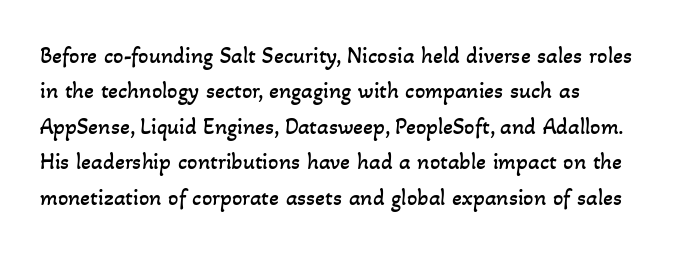
The image shows 23 px text type; set normal line spacing (1.54x), normal letter spacing, not underlined.
